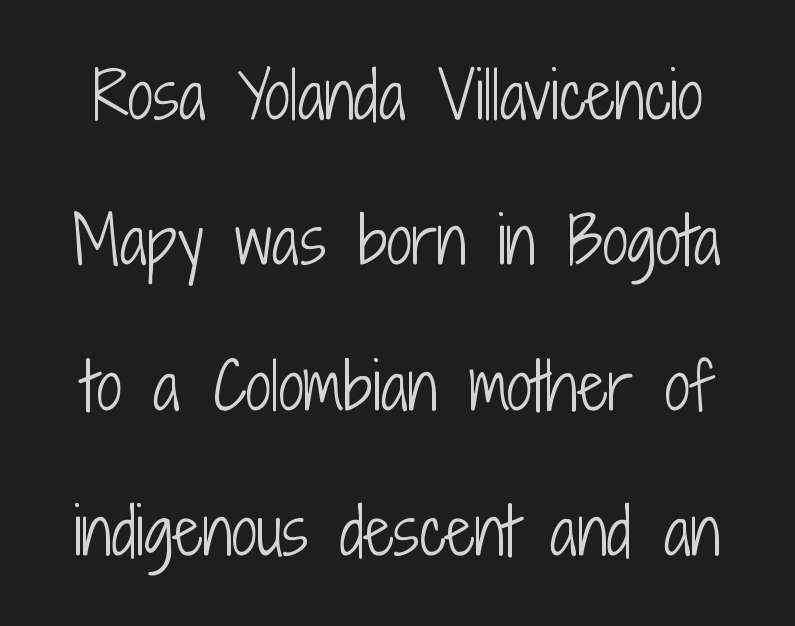
{"serif": "no", "italic": "no", "bold": "no", "weight": "light", "width": "condensed", "stroke_contrast": "low", "x_height": "medium", "monospaced": "no", "underline": "no", "line_spacing": "loose", "line_spacing_ratio": 2.27, "letter_spacing": "normal", "letter_spacing_em": 0.0, "glyph_px": 64}
